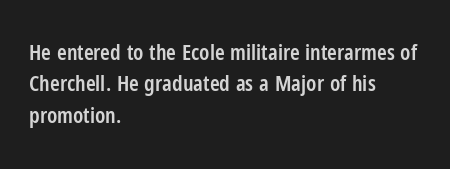
Q: Is the text bold? A: Semi-bold.
Q: Is the text italic (slanted)? A: No, it is upright.
Q: Is the text underlined? A: No.
Q: How is the paragraph aligned? A: Left-aligned.
Q: Is the spacing between letters normal or unusually wide? A: Normal.
Q: Is the spacing between lines tight, normal or loose? A: Normal.
